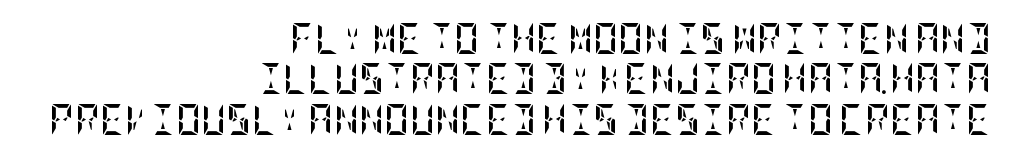
Type without underlining. Nope, not italic — everything's standing straight. One-word summary of the alignment: right. Does extra space separate the letters? No, they use regular spacing. The rendering uses a bold face; every stroke is thick and dark.
